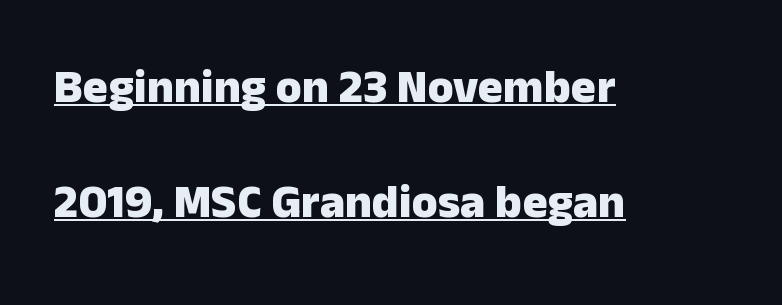
Each word holds together tightly as a unit, with standard inter-letter gaps. A typesetter would label this face a sans. Pretty heavy lettering here — definitely bold. A typesetter would mark this as roman, not italic. Notice the wide empty band between every row — that's loose leading.
